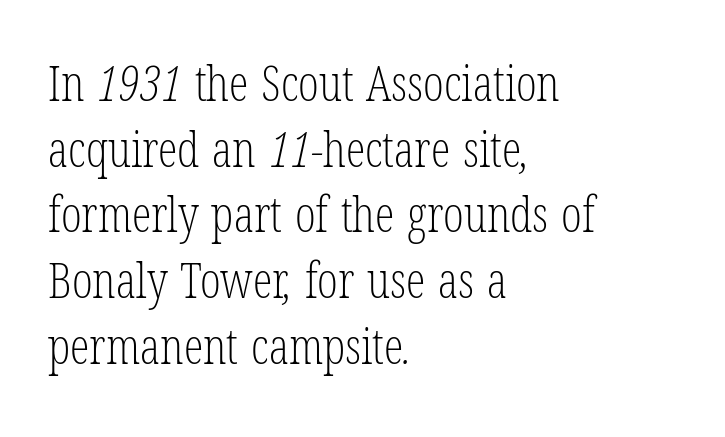
Bare-footed words on every line. The passage shown is typed in a proportional face where columns would drift. Yep, those are serifs on the letters. The typesetter chose a ragged-right arrangement here. You could call the tracking neutral — neither tight nor loose.
